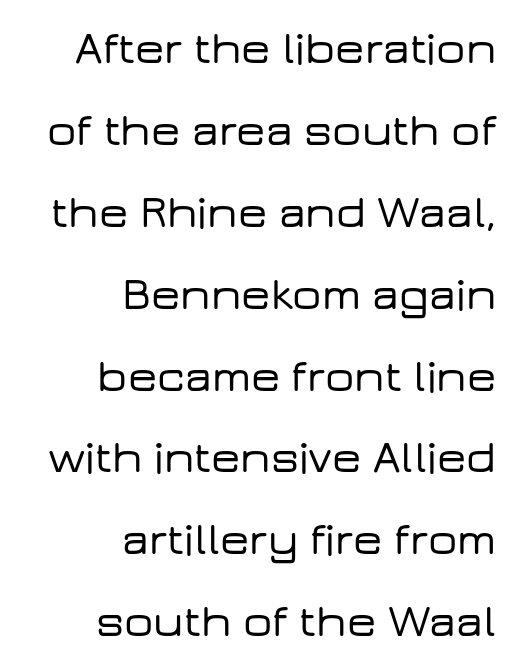
{"serif": "no", "italic": "no", "width": "wide", "stroke_contrast": "low", "x_height": "medium", "monospaced": "no", "underline": "no", "align": "right", "line_spacing_ratio": 1.78, "letter_spacing": "normal", "letter_spacing_em": 0.0, "glyph_px": 46}
